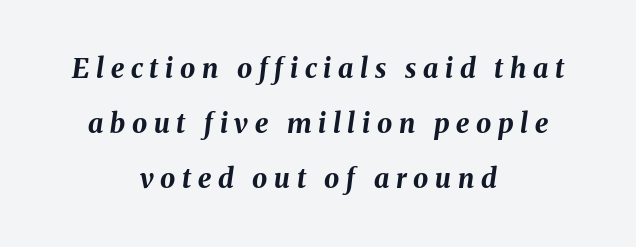
Q: Is the text bold? A: Yes.
Q: Is the text italic (slanted)? A: Yes, it leans right by about 8 degrees.
Q: Is the text underlined? A: No.
Q: How is the paragraph aligned? A: Centered.
Q: Is the spacing between letters normal or unusually wide? A: Unusually wide.
Q: Is the spacing between lines tight, normal or loose? A: Loose.
